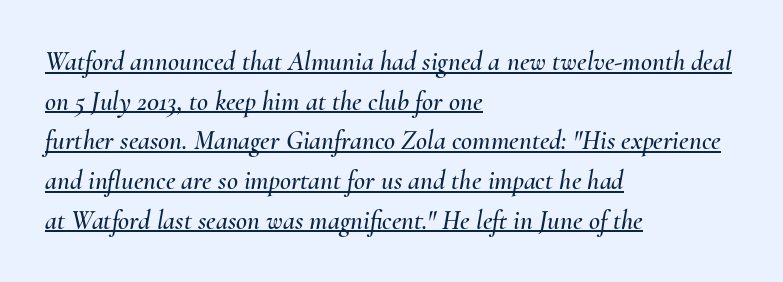
Q: Is the text italic (slanted)? A: Yes, it leans right by about 10 degrees.
Q: Is the text underlined? A: Yes.
Q: How is the paragraph aligned? A: Left-aligned.
Q: Is the spacing between letters normal or unusually wide? A: Normal.
Q: Is the spacing between lines tight, normal or loose? A: Normal.
